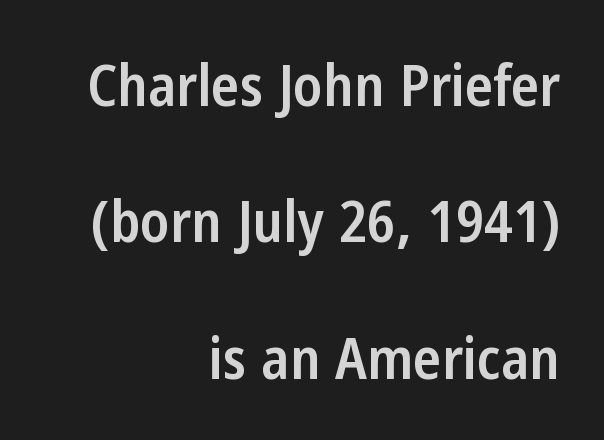
Q: Is the text bold? A: Semi-bold.
Q: Is the text italic (slanted)? A: No, it is upright.
Q: Is the typeface a serif or a sans-serif typeface? A: Sans-serif.
Q: Is the text underlined? A: No.
Q: How is the paragraph aligned? A: Right-aligned.
Q: Is the spacing between letters normal or unusually wide? A: Normal.
Q: Is the spacing between lines tight, normal or loose? A: Loose.
Q: Width (condensed, normal, or wide)? A: Condensed.
Q: Stroke contrast? A: Low.
Q: x-height? A: Medium.
Q: Monospaced? A: No.
